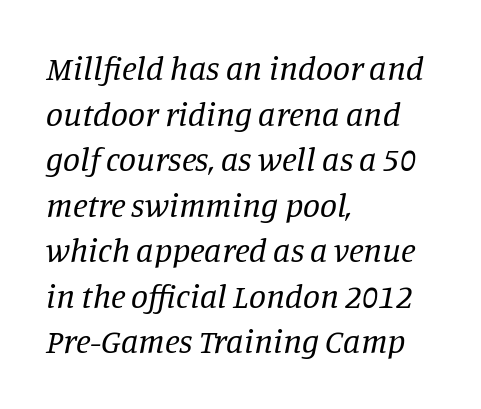
The image shows 34 px regular-weight serif type, italic (leaning right); set left-aligned, normal line spacing (1.34x), normal letter spacing, not underlined; low stroke contrast and a large x-height.
